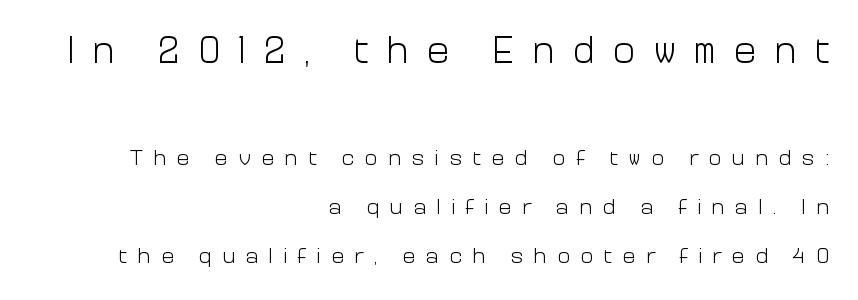
{"serif": "no", "italic": "no", "bold": "no", "weight": "light", "width": "normal", "stroke_contrast": "low", "x_height": "medium", "monospaced": "no", "underline": "no", "align": "right", "line_spacing": "loose", "line_spacing_ratio": 2.24, "letter_spacing": "wide", "letter_spacing_em": 0.46, "larger_block": "first", "size_ratio": 1.73, "glyph_px": 38}
